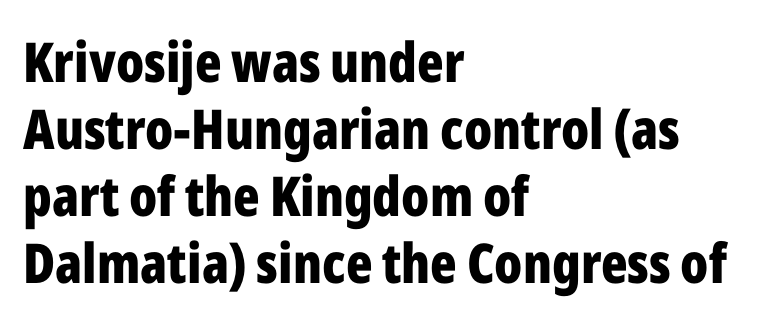
{"serif": "no", "italic": "no", "bold": "yes", "weight": "bold", "width": "condensed", "stroke_contrast": "low", "x_height": "medium", "monospaced": "no", "underline": "no", "align": "left", "line_spacing_ratio": 1.22, "letter_spacing": "normal", "letter_spacing_em": 0.0, "glyph_px": 55}
